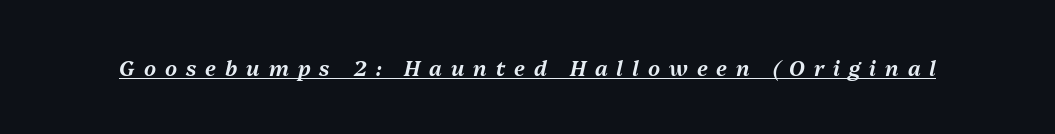
{"italic": "yes", "lean": "right", "slant_degrees": 13, "underline": "yes", "letter_spacing": "wide", "letter_spacing_em": 0.43, "glyph_px": 21}
